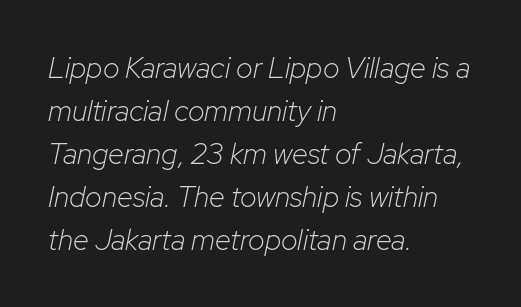
The image shows 29 px light type, italic (leaning right); set left-aligned, normal line spacing (1.48x), normal letter spacing, not underlined; low stroke contrast and a medium x-height.
